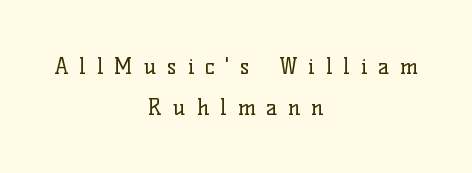
Loose tracking; the words dissolve into strings of separated letters. The passage shown is not underscored anywhere. This reads as an unemphasized weight, regular at the heaviest. Ordinary non-slanted type is in use. The compositor balanced each line on the midline.
